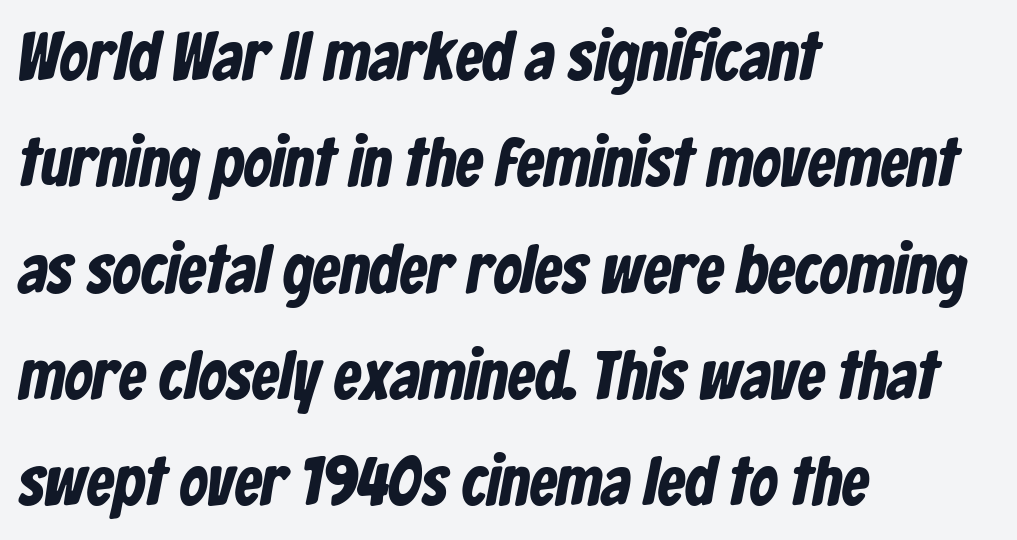
Q: Is the typeface a serif or a sans-serif typeface? A: Sans-serif.
Q: Is the text underlined? A: No.
Q: How is the paragraph aligned? A: Left-aligned.
Q: Is the spacing between letters normal or unusually wide? A: Normal.
Q: Is the spacing between lines tight, normal or loose? A: Normal.
Q: Width (condensed, normal, or wide)? A: Condensed.
Q: Stroke contrast? A: Low.
Q: x-height? A: Medium.
Q: Monospaced? A: No.
